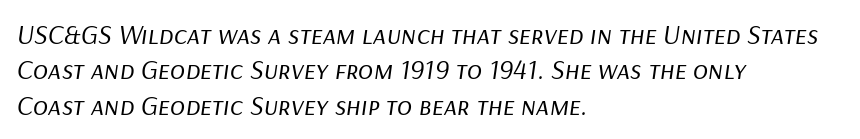
{"italic": "yes", "lean": "right", "slant_degrees": 9, "bold": "no", "weight": "regular", "width": "normal", "stroke_contrast": "low", "x_height": "medium", "monospaced": "no", "underline": "no", "align": "left", "line_spacing": "normal", "line_spacing_ratio": 1.26, "letter_spacing": "normal", "letter_spacing_em": 0.0, "glyph_px": 28}
